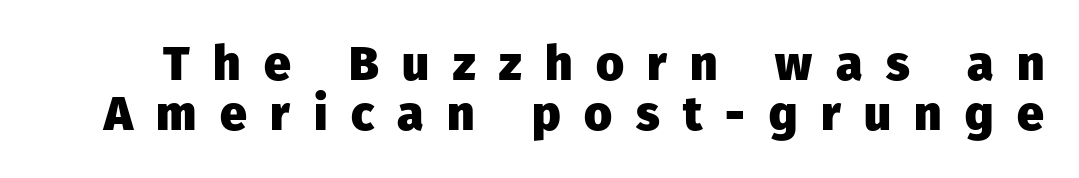
{"serif": "no", "italic": "no", "bold": "yes", "weight": "heavy", "width": "normal", "stroke_contrast": "low", "x_height": "medium", "monospaced": "no", "underline": "no", "line_spacing": "tight", "line_spacing_ratio": 1.04, "letter_spacing": "wide", "letter_spacing_em": 0.49, "glyph_px": 48}
